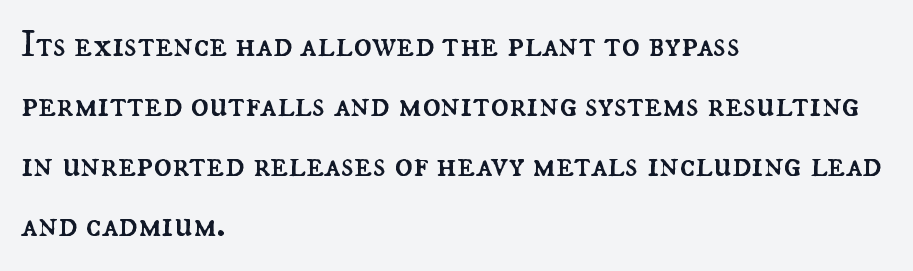
A typesetter would call this proportional, since set widths differ per character. Rendered with straight, roman letterforms. Standard letterfit; no display-style spreading of the glyphs. The leading is moderate, giving the passage an even texture.
